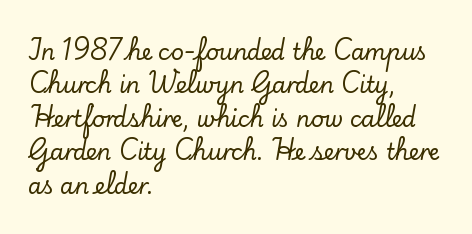
Regarding leading, the lines here are spaced in the standard way. Caption: multi-line text, flush left, ragged right. Nothing unusual about the tracking: characters are spaced as the font intends.
